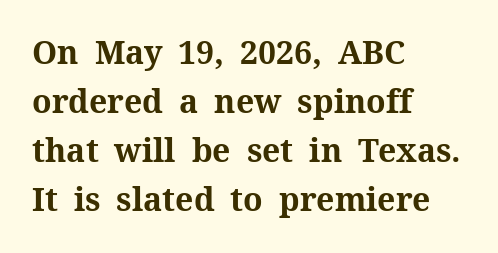
Thick stems and heavy bowls — unmistakably bold. The rendering uses natural spacing where letterforms have individual widths. Look at the tracking — it's just the regular setting, nothing added. This is serif lettering, the kind often seen in printed books.
